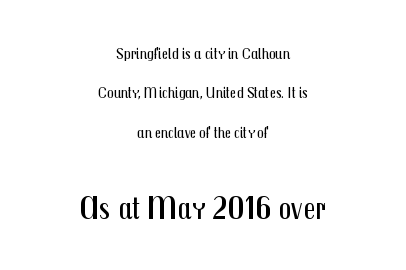
Unlike a traditional serif, this face leaves its strokes unadorned. Characters follow at the spacing the type designer built in. Of the two passages, the one underneath uses the larger point size. Clear beneath every line of the passage.
